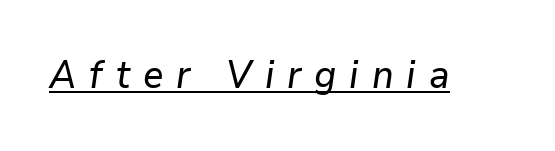
The image shows 38 px text type, italic (leaning right); set unusually wide letter spacing (+0.34 em), underlined; low stroke contrast and a medium x-height.
